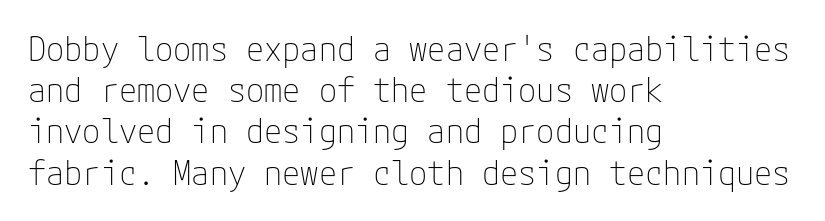
The image shows 33 px thin sans-serif type, upright; set left-aligned, normal line spacing (1.25x), normal letter spacing, not underlined; low stroke contrast and a medium x-height.
